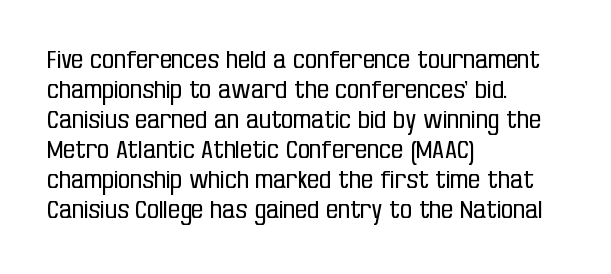
{"italic": "no", "bold": "no", "underline": "no", "align": "left", "line_spacing": "normal", "line_spacing_ratio": 1.25, "letter_spacing": "normal", "letter_spacing_em": 0.0, "glyph_px": 24}
